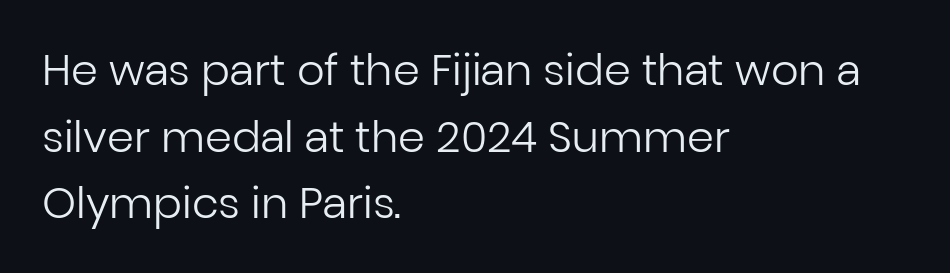
Q: Is the text bold? A: No.
Q: Is the text italic (slanted)? A: No, it is upright.
Q: Is the typeface a serif or a sans-serif typeface? A: Sans-serif.
Q: Is the text underlined? A: No.
Q: How is the paragraph aligned? A: Left-aligned.
Q: Is the spacing between letters normal or unusually wide? A: Normal.
Q: Is the spacing between lines tight, normal or loose? A: Normal.
Q: Width (condensed, normal, or wide)? A: Normal.
Q: Stroke contrast? A: Low.
Q: x-height? A: Medium.
Q: Monospaced? A: No.
